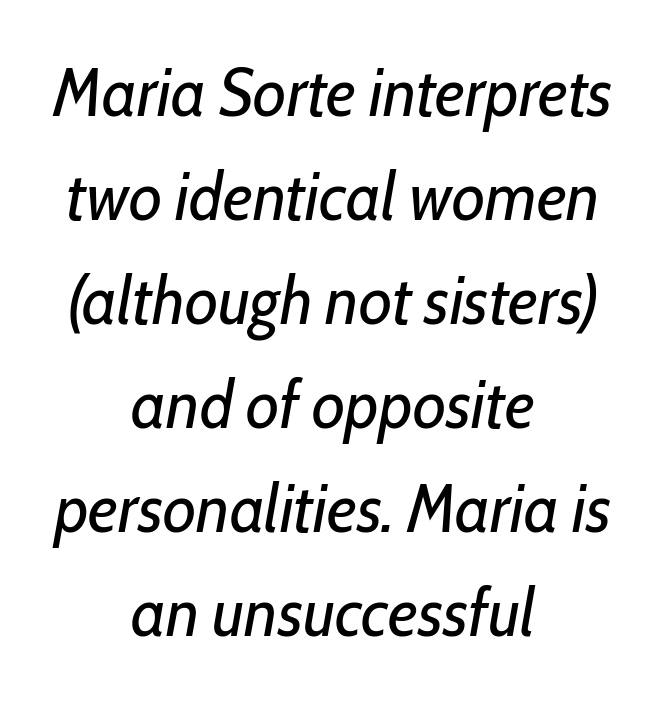
The image shows 68 px regular-weight, condensed type, italic (leaning right); set centered, normal line spacing (1.53x), normal letter spacing, not underlined; low stroke contrast and a medium x-height.
